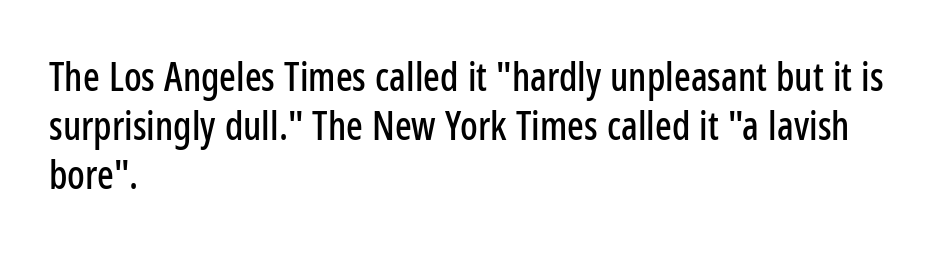
{"serif": "no", "italic": "no", "width": "condensed", "stroke_contrast": "low", "x_height": "medium", "monospaced": "no", "underline": "no", "align": "left", "line_spacing": "normal", "line_spacing_ratio": 1.26, "letter_spacing": "normal", "letter_spacing_em": 0.0, "glyph_px": 39}
